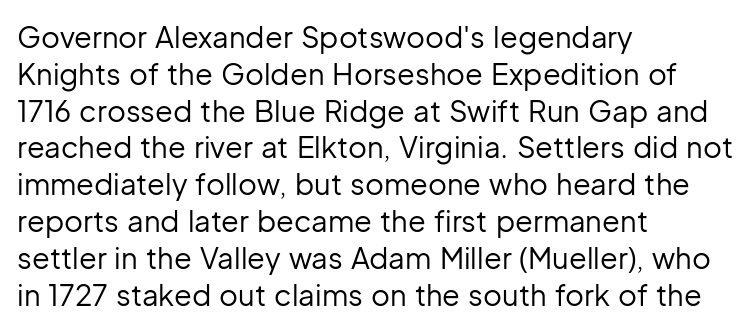
The image shows 29 px regular-weight sans-serif type, upright; set left-aligned, normal line spacing (1.27x), normal letter spacing, not underlined; low stroke contrast and a medium x-height.
